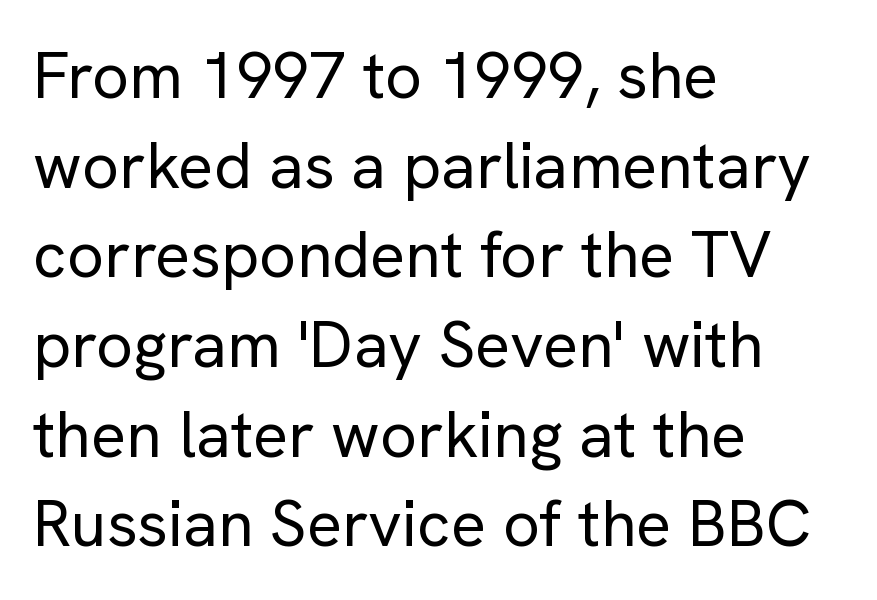
The passage shown stacks its lines at a standard gap. Character widths vary here, with narrow letters taking less room than wide ones. Compared with a typical body face, this is equally light or lighter still. These lines keep a tight, regular rhythm from letter to letter. The space beneath each line is pristine and unruled.
